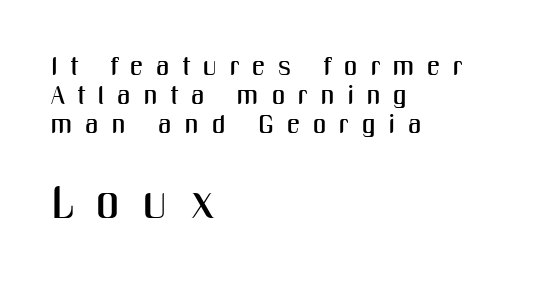
Q: Is the text italic (slanted)? A: No, it is upright.
Q: Is the typeface a serif or a sans-serif typeface? A: Sans-serif.
Q: Is the text underlined? A: No.
Q: How is the paragraph aligned? A: Left-aligned.
Q: Is the spacing between letters normal or unusually wide? A: Unusually wide.
Q: Is the spacing between lines tight, normal or loose? A: Tight.
Q: Which block of text is set in a larger size, the first (top) or the second (bottom)? A: The second (bottom) one.
Q: Width (condensed, normal, or wide)? A: Condensed.
Q: Stroke contrast? A: Medium.
Q: x-height? A: Medium.
Q: Monospaced? A: No.
